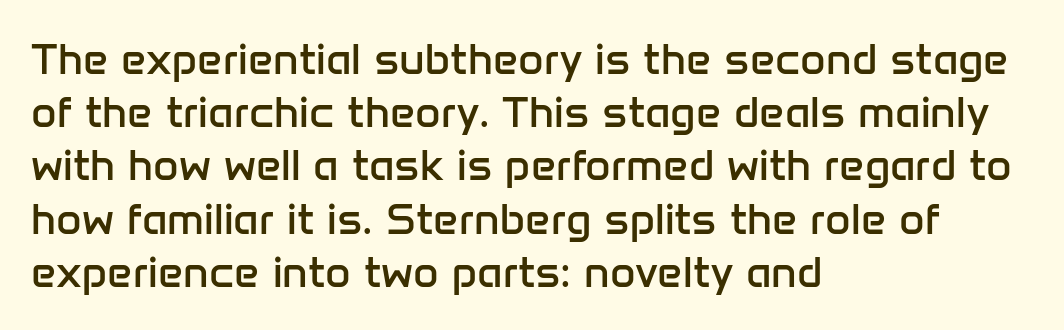
{"serif": "no", "italic": "no", "bold": "no", "weight": "regular", "width": "normal", "stroke_contrast": "low", "x_height": "medium", "monospaced": "no", "underline": "no", "align": "left", "line_spacing_ratio": 1.21, "letter_spacing": "normal", "letter_spacing_em": 0.0, "glyph_px": 44}
